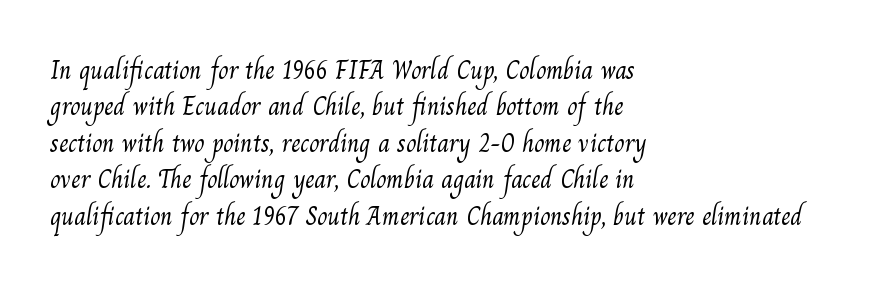
Q: Is the text bold? A: No.
Q: Is the text underlined? A: No.
Q: How is the paragraph aligned? A: Left-aligned.
Q: Is the spacing between letters normal or unusually wide? A: Normal.
Q: Is the spacing between lines tight, normal or loose? A: Normal.
